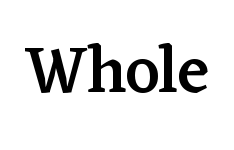
Tracking here is standard; glyphs follow each other at the usual distance. The words here are not underlined. Posture: straight, roman, zero tilt. Is the type bold? Partly — it's a semibold, heavier than regular but not fully bold.
